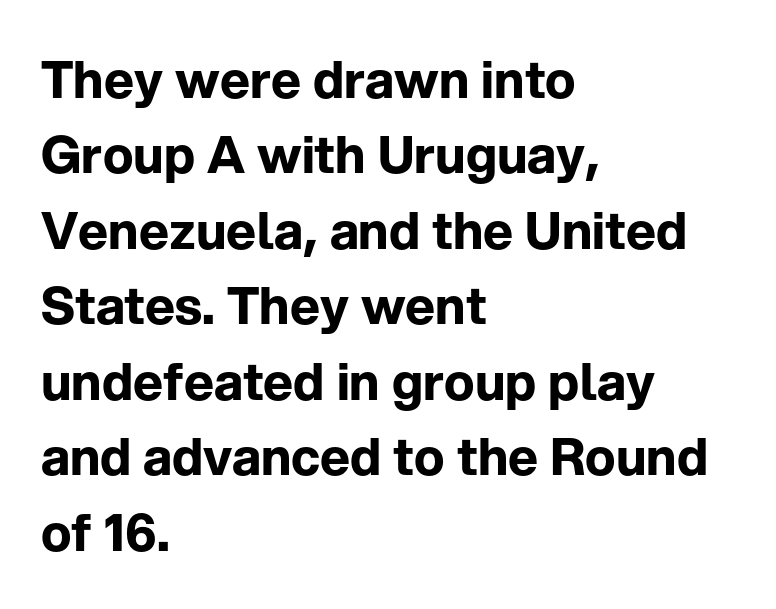
The image shows 51 px bold sans-serif type, upright; set left-aligned, normal line spacing (1.48x), normal letter spacing, not underlined; low stroke contrast and a medium x-height.
